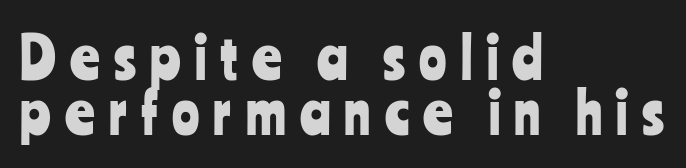
{"serif": "no", "italic": "no", "width": "condensed", "stroke_contrast": "low", "x_height": "medium", "monospaced": "no", "underline": "no", "align": "left", "line_spacing": "tight", "line_spacing_ratio": 0.97, "letter_spacing": "wide", "letter_spacing_em": 0.25, "glyph_px": 57}
